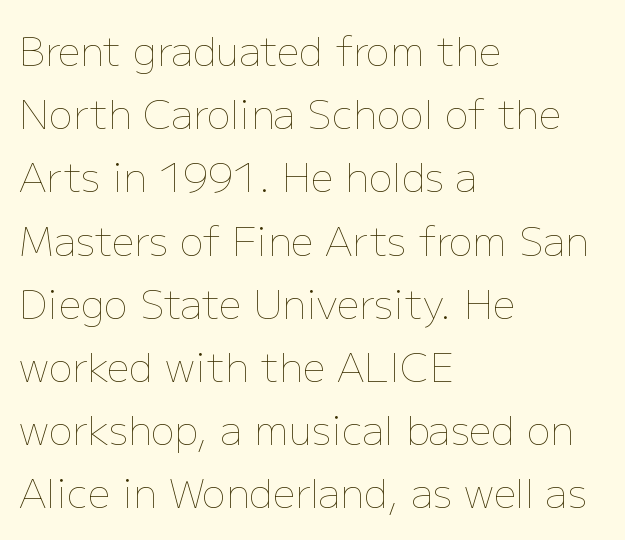
Q: Is the text bold? A: No.
Q: Is the text italic (slanted)? A: No, it is upright.
Q: Is the text underlined? A: No.
Q: How is the paragraph aligned? A: Left-aligned.
Q: Is the spacing between letters normal or unusually wide? A: Normal.
Q: Is the spacing between lines tight, normal or loose? A: Normal.
Q: Width (condensed, normal, or wide)? A: Normal.
Q: Stroke contrast? A: Low.
Q: x-height? A: Medium.
Q: Monospaced? A: No.
